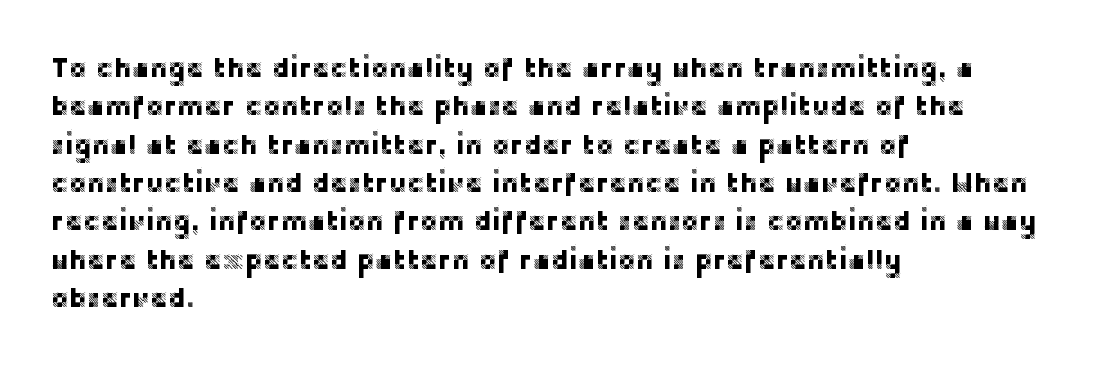
Q: Is the text italic (slanted)? A: No, it is upright.
Q: Is the text underlined? A: No.
Q: How is the paragraph aligned? A: Left-aligned.
Q: Is the spacing between letters normal or unusually wide? A: Normal.
Q: Is the spacing between lines tight, normal or loose? A: Normal.
